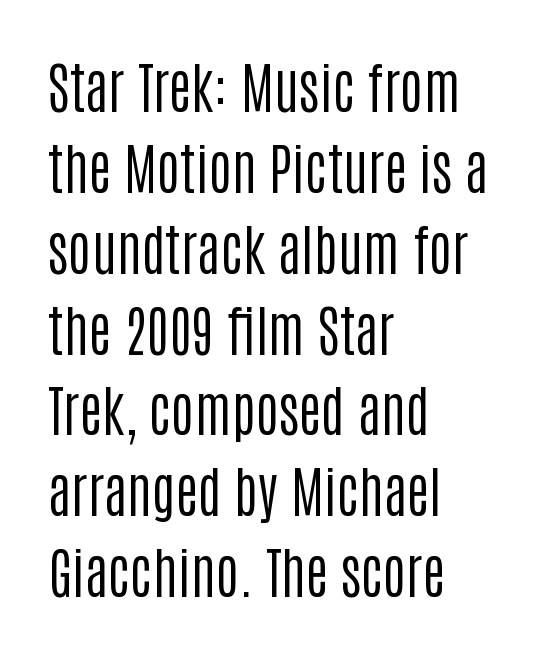
This is the regular roman posture of the typeface. Leading matches the norm, producing a regular column. This sample has the flowing, uneven cadence of proportional lettering. The paragraph has a hard left edge and a soft right edge. Each stroke keeps to a modest, everyday thickness or less.
